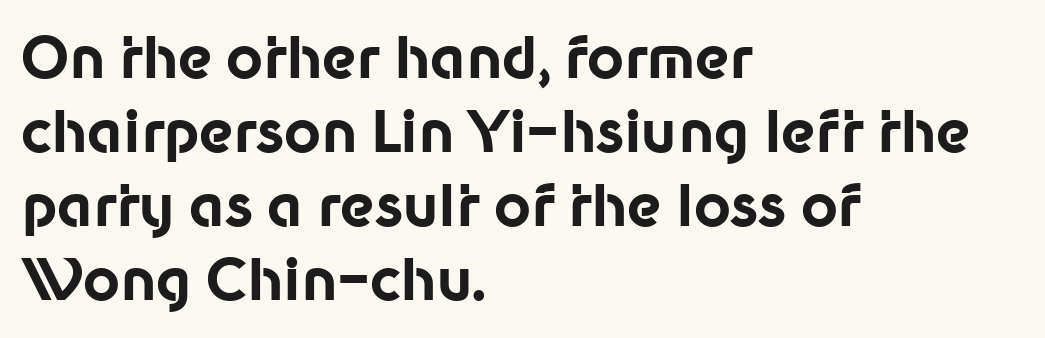
Designer's note — italics off, roman on. Here the designer chose a conventional face with non-uniform glyph widths. The zone under the glyphs is completely vacant. This rendering employs a face without finishing strokes, i.e., a sans-serif. Line beginnings align vertically; line endings do not. I'd describe the lettering as bold — thick and assertive.
